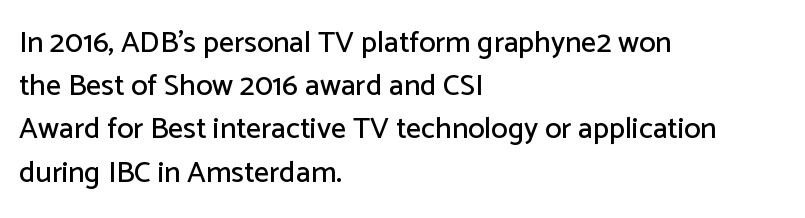
Q: Is the text italic (slanted)? A: No, it is upright.
Q: Is the typeface a serif or a sans-serif typeface? A: Sans-serif.
Q: Is the text underlined? A: No.
Q: How is the paragraph aligned? A: Left-aligned.
Q: Is the spacing between letters normal or unusually wide? A: Normal.
Q: Is the spacing between lines tight, normal or loose? A: Normal.
Q: Width (condensed, normal, or wide)? A: Normal.
Q: Stroke contrast? A: Low.
Q: x-height? A: Medium.
Q: Monospaced? A: No.
